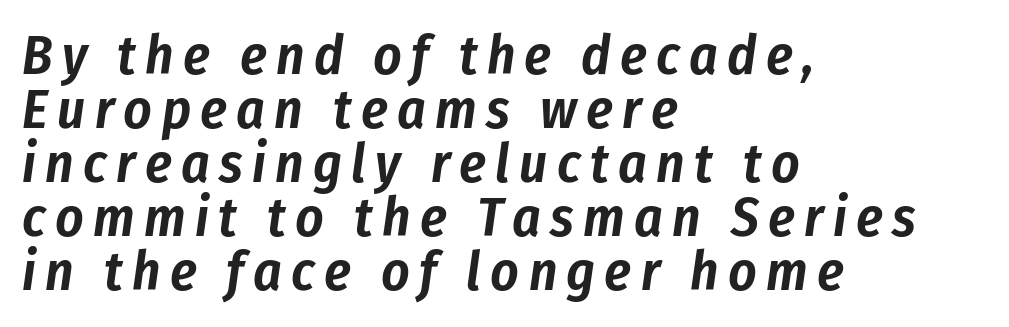
{"italic": "yes", "lean": "right", "slant_degrees": 8, "width": "condensed", "stroke_contrast": "low", "x_height": "medium", "monospaced": "no", "underline": "no", "align": "left", "line_spacing": "tight", "line_spacing_ratio": 0.98, "glyph_px": 55}
